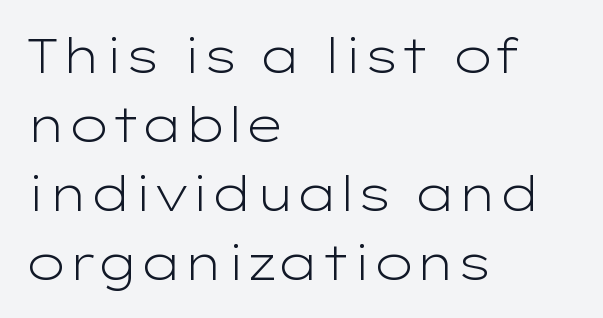
Q: Is the text bold? A: No.
Q: Is the text italic (slanted)? A: No, it is upright.
Q: Is the typeface a serif or a sans-serif typeface? A: Sans-serif.
Q: Is the text underlined? A: No.
Q: How is the paragraph aligned? A: Left-aligned.
Q: Is the spacing between letters normal or unusually wide? A: Normal.
Q: Is the spacing between lines tight, normal or loose? A: Normal.
Q: Width (condensed, normal, or wide)? A: Wide.
Q: Stroke contrast? A: Low.
Q: x-height? A: Medium.
Q: Monospaced? A: No.
